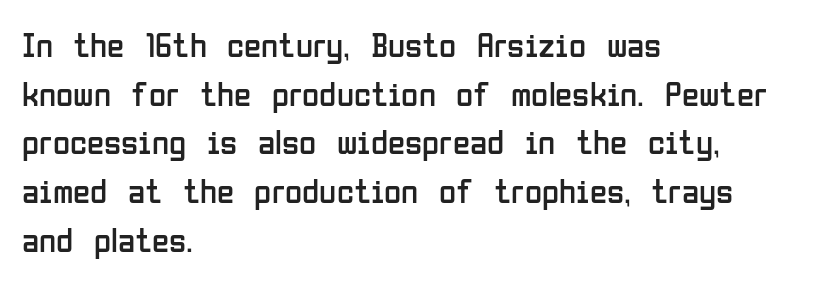
{"serif": "no", "italic": "no", "bold": "no", "weight": "regular", "width": "condensed", "stroke_contrast": "low", "x_height": "medium", "monospaced": "no", "underline": "no", "align": "left", "line_spacing": "normal", "line_spacing_ratio": 1.39, "letter_spacing": "normal", "letter_spacing_em": 0.0, "glyph_px": 35}
